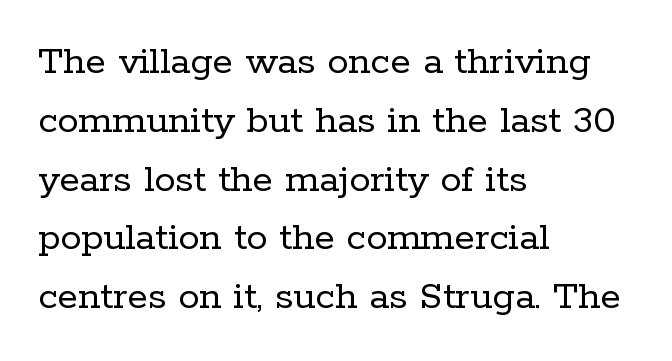
This rendering employs a face with finishing strokes, i.e., a serif. Bold? No — there's no thickening of the strokes. The gap between lines stays unmarked. Think of a printed novel: that variable character pitch is what you see here. Posture: upright roman.
